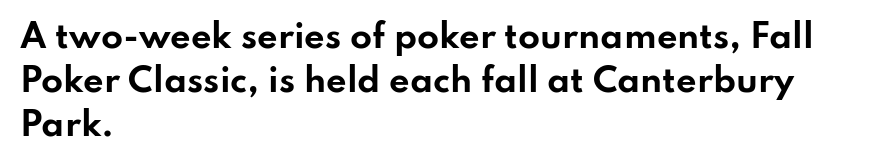
The font is running at its bold setting. Each word holds together tightly as a unit, with standard inter-letter gaps. Honestly, the row spacing looks completely unremarkable. You can tell it's not italic because the verticals are truly vertical. Do the characters align in a grid? No, the font is proportional.
